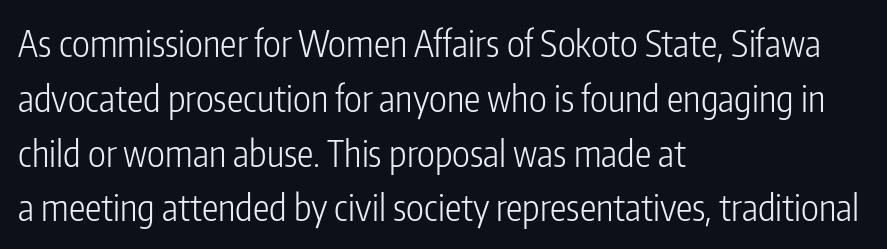
The image shows 37 px light, condensed sans-serif type, upright; set left-aligned, normal line spacing (1.48x), normal letter spacing, not underlined; low stroke contrast and a medium x-height.
